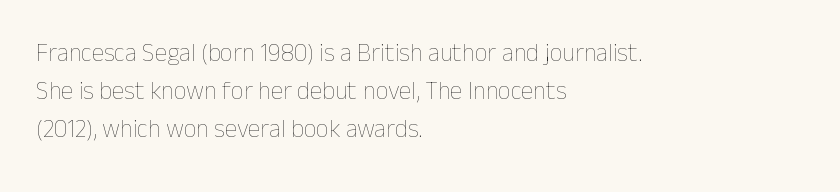
The image shows 25 px text type, upright; set left-aligned, normal line spacing (1.53x), normal letter spacing, not underlined.
